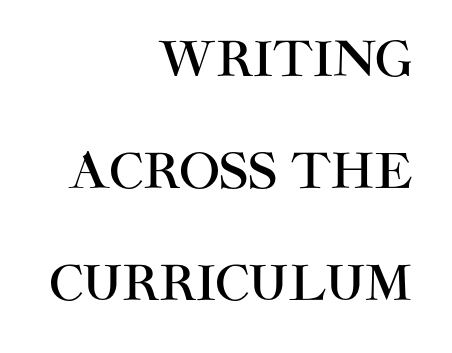
The image shows 48 px sans-serif type, upright; set right-aligned, loose line spacing (2.33x), normal letter spacing, not underlined; high stroke contrast and a large x-height.
